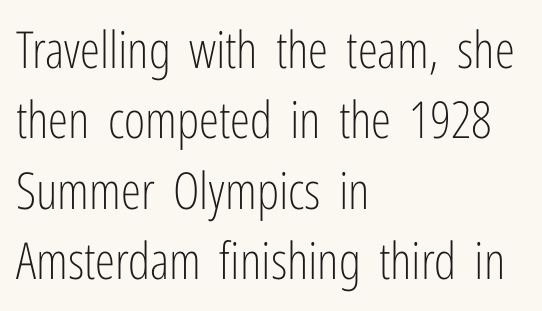
In terms of posture, this sample is upright. Bare-footed words on every line. Spacing verdict: proportional, widths tailored to each character. Does the copy run flush right? No — it runs flush left. The passage shown is typeset with a sans-serif family. The line texture is even and compact thanks to regular tracking.
